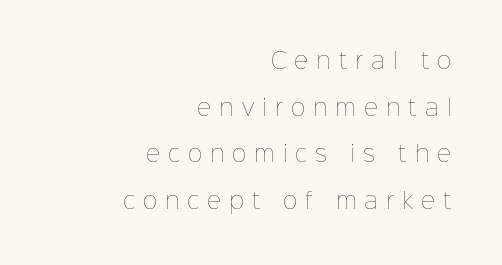
The image shows 22 px text type, upright; set right-aligned, loose line spacing (2.12x), unusually wide letter spacing (+0.37 em), not underlined.
